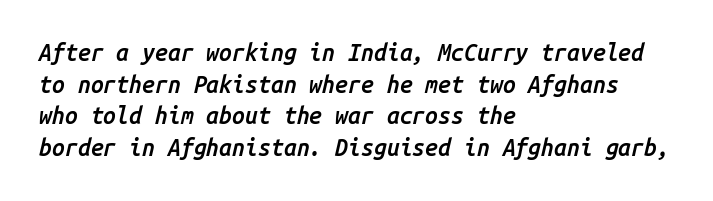
The image shows 23 px text type, italic (leaning right); set left-aligned, normal line spacing (1.37x), normal letter spacing, not underlined.
